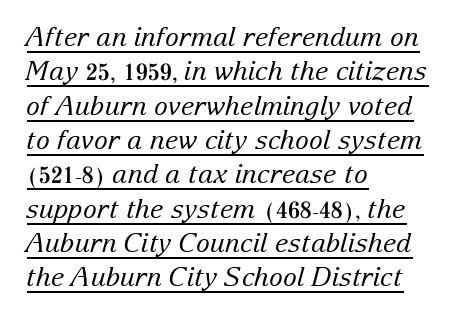
The image shows 26 px text type, italic (leaning right); set left-aligned, normal line spacing (1.32x), normal letter spacing, underlined.
